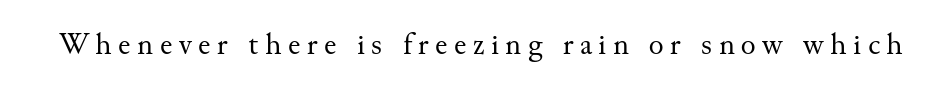
The image shows 31 px regular-weight serif type, upright; set unusually wide letter spacing (+0.21 em), not underlined; medium stroke contrast and a small x-height.
